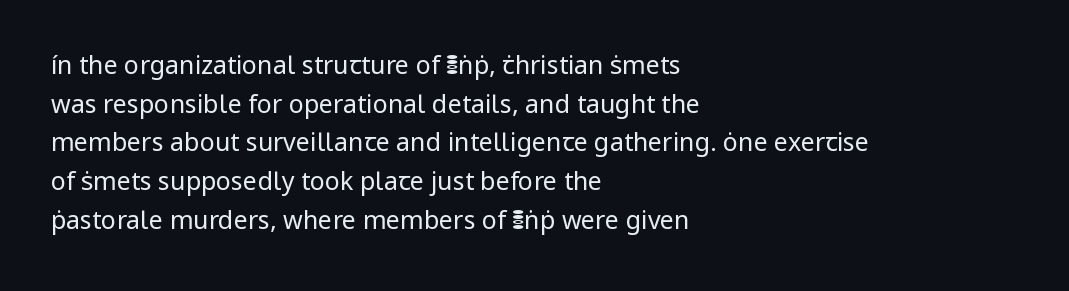
Q: Is the text bold? A: No.
Q: Is the text italic (slanted)? A: No, it is upright.
Q: Is the text underlined? A: No.
Q: How is the paragraph aligned? A: Left-aligned.
Q: Is the spacing between letters normal or unusually wide? A: Normal.
Q: Is the spacing between lines tight, normal or loose? A: Normal.
